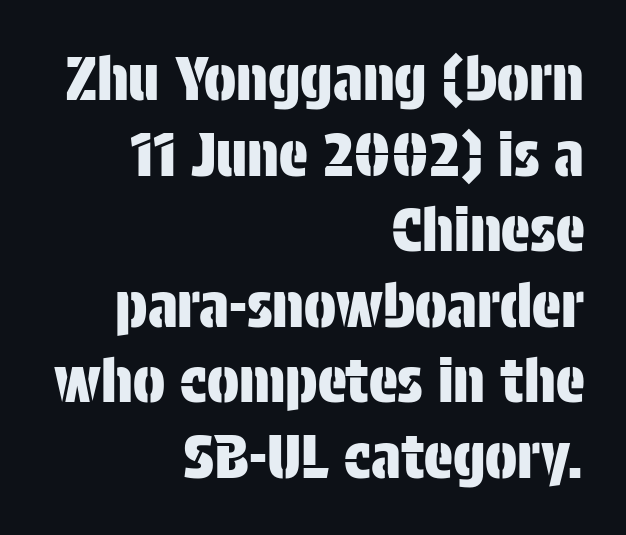
The image shows 60 px condensed sans-serif type, upright; set right-aligned, normal line spacing (1.26x), normal letter spacing, not underlined; low stroke contrast and a large x-height.
